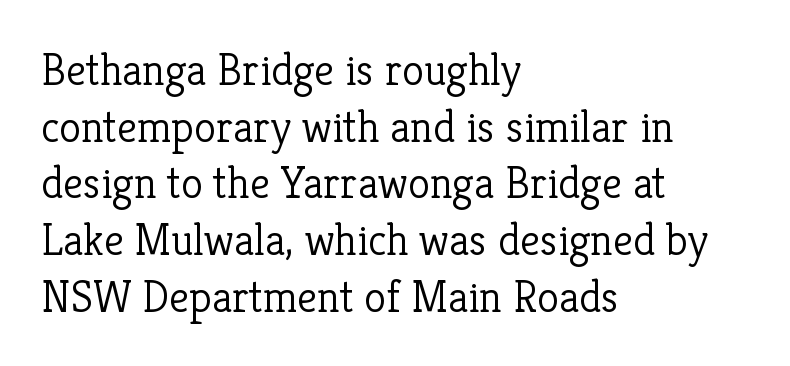
Q: Is the text bold? A: No.
Q: Is the text italic (slanted)? A: No, it is upright.
Q: Is the typeface a serif or a sans-serif typeface? A: Serif.
Q: Is the text underlined? A: No.
Q: How is the paragraph aligned? A: Left-aligned.
Q: Is the spacing between letters normal or unusually wide? A: Normal.
Q: Is the spacing between lines tight, normal or loose? A: Normal.
Q: Width (condensed, normal, or wide)? A: Normal.
Q: Stroke contrast? A: Low.
Q: x-height? A: Medium.
Q: Monospaced? A: No.
